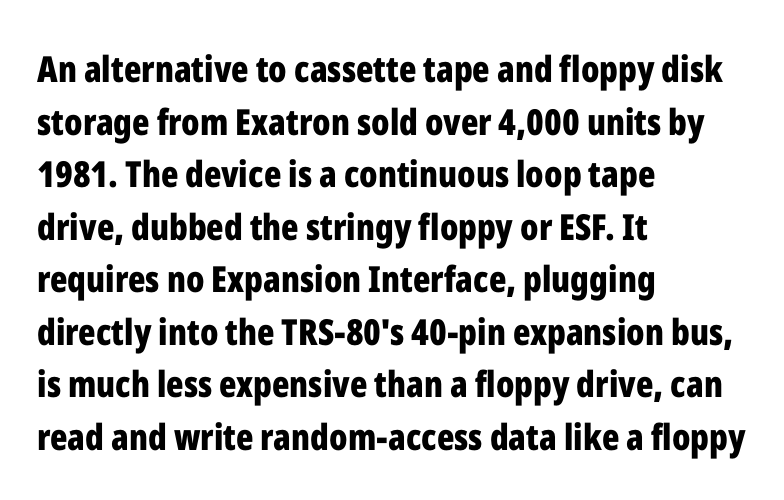
How heavy is the stroke? Heavy — this is a bold. Vertical spacing — default. Short note: letters normally spaced. Looks like regular typesetting: each glyph gets only the width it needs. The specimen reads as upright at a glance.
